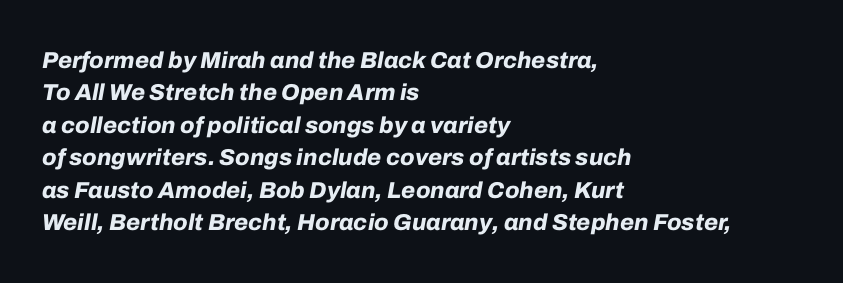
{"italic": "yes", "lean": "right", "slant_degrees": 10, "bold": "yes", "underline": "no", "align": "left", "line_spacing": "normal", "line_spacing_ratio": 1.41, "letter_spacing": "normal", "letter_spacing_em": 0.0, "glyph_px": 23}
